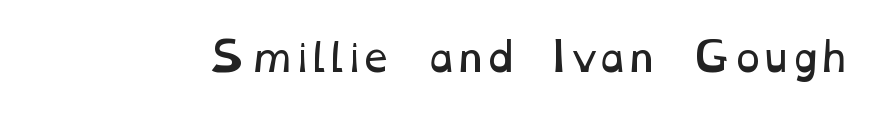
Weight class: somewhere from thin through regular. Unmarked baselines from the first word to the last. Think of a printed novel: that variable character pitch is what you see here. Observe the ordinary spacing: letters are neighbours, not strangers.
